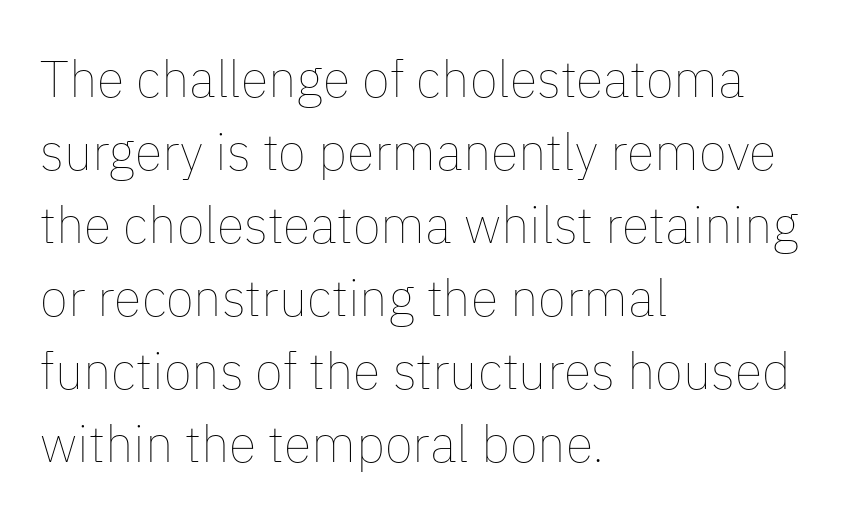
The image shows 51 px thin type, upright; set left-aligned, normal line spacing (1.43x), normal letter spacing, not underlined; low stroke contrast and a medium x-height.
